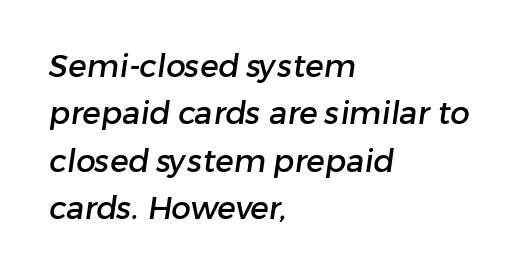
{"serif": "no", "width": "normal", "stroke_contrast": "low", "x_height": "medium", "monospaced": "no", "underline": "no", "align": "left", "line_spacing": "normal", "line_spacing_ratio": 1.53, "letter_spacing": "normal", "letter_spacing_em": 0.0, "glyph_px": 31}
